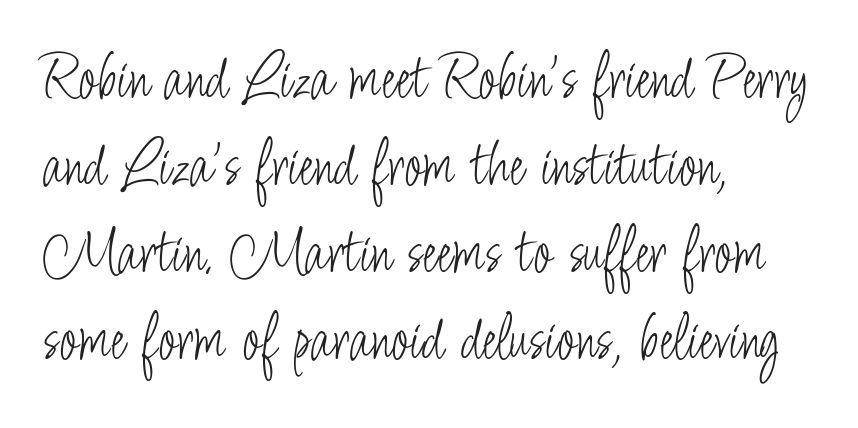
Q: Is the text bold? A: No.
Q: Is the text italic (slanted)? A: Yes.
Q: Is the typeface a serif or a sans-serif typeface? A: Sans-serif.
Q: Is the text underlined? A: No.
Q: How is the paragraph aligned? A: Left-aligned.
Q: Is the spacing between letters normal or unusually wide? A: Normal.
Q: Is the spacing between lines tight, normal or loose? A: Normal.
Q: Width (condensed, normal, or wide)? A: Condensed.
Q: Stroke contrast? A: Low.
Q: x-height? A: Small.
Q: Monospaced? A: No.
